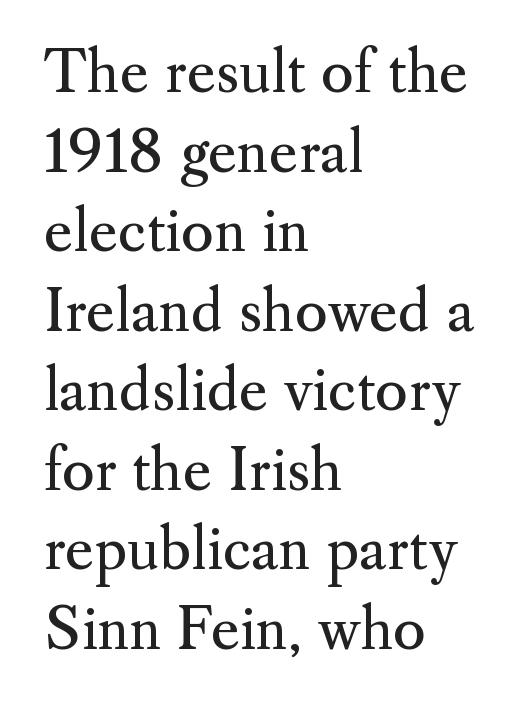
The image shows 56 px regular-weight serif type, upright; set left-aligned, normal line spacing (1.42x), normal letter spacing, not underlined; medium stroke contrast and a small x-height.
